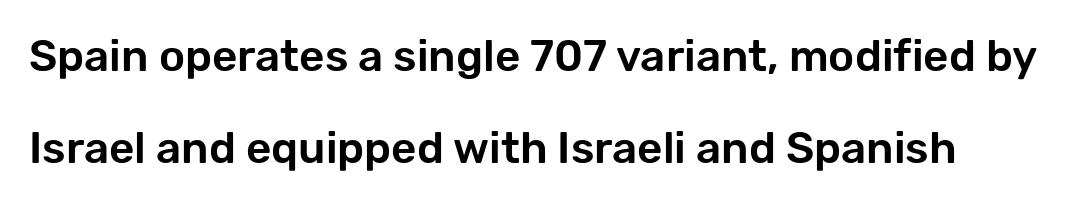
{"serif": "no", "italic": "no", "width": "normal", "stroke_contrast": "low", "x_height": "medium", "monospaced": "no", "underline": "no", "line_spacing": "loose", "line_spacing_ratio": 2.09, "letter_spacing": "normal", "letter_spacing_em": 0.0, "glyph_px": 44}
